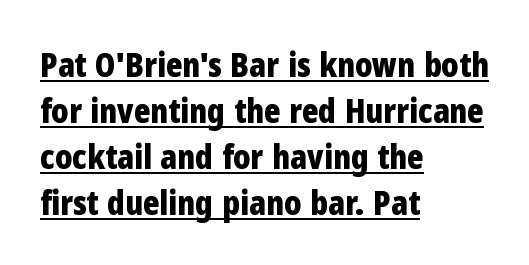
The image shows 34 px bold, condensed sans-serif type, upright; set left-aligned, normal line spacing (1.35x), normal letter spacing, underlined; low stroke contrast and a medium x-height.
